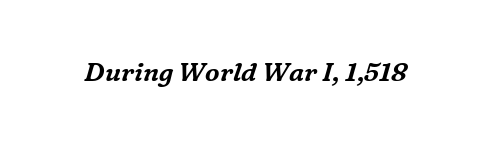
{"italic": "yes", "lean": "right", "slant_degrees": 16, "underline": "no", "letter_spacing": "normal", "letter_spacing_em": 0.0, "glyph_px": 26}
